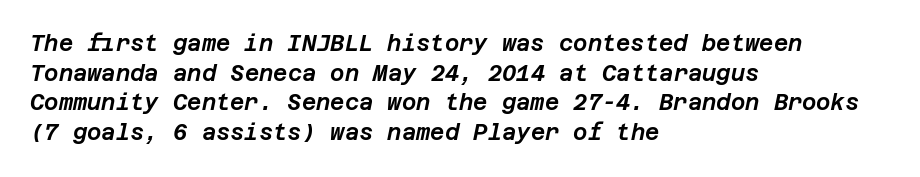
Q: Is the text italic (slanted)? A: Yes, it leans right by about 12 degrees.
Q: Is the text underlined? A: No.
Q: How is the paragraph aligned? A: Left-aligned.
Q: Is the spacing between letters normal or unusually wide? A: Normal.
Q: Is the spacing between lines tight, normal or loose? A: Normal.
